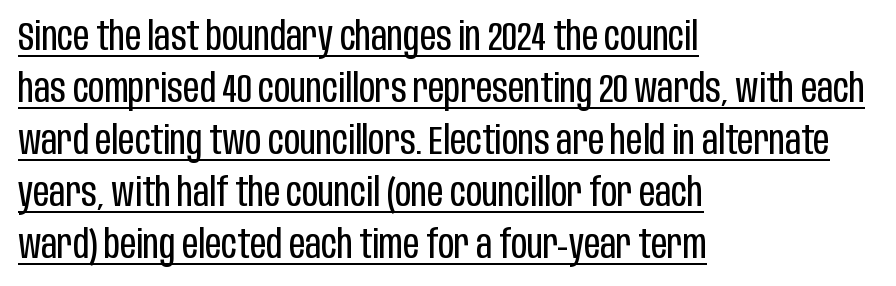
The image shows 40 px regular-weight, condensed sans-serif type, upright; set left-aligned, normal line spacing (1.3x), normal letter spacing, underlined; low stroke contrast and a large x-height.
